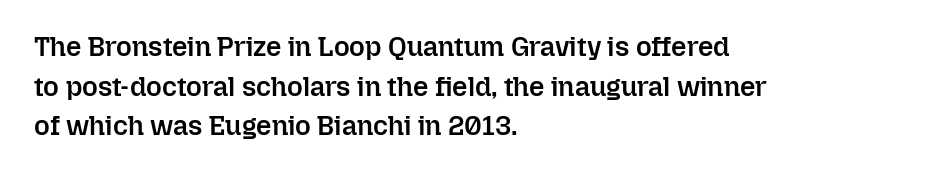
Q: Is the text bold? A: Semi-bold.
Q: Is the text italic (slanted)? A: No, it is upright.
Q: Is the text underlined? A: No.
Q: How is the paragraph aligned? A: Left-aligned.
Q: Is the spacing between letters normal or unusually wide? A: Normal.
Q: Is the spacing between lines tight, normal or loose? A: Normal.
